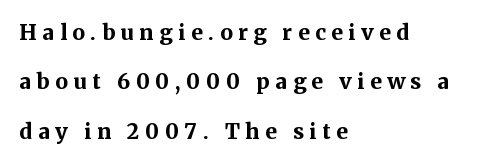
{"italic": "no", "bold": "yes", "underline": "no", "align": "left", "line_spacing": "loose", "line_spacing_ratio": 2.35, "letter_spacing": "wide", "letter_spacing_em": 0.27, "glyph_px": 21}
